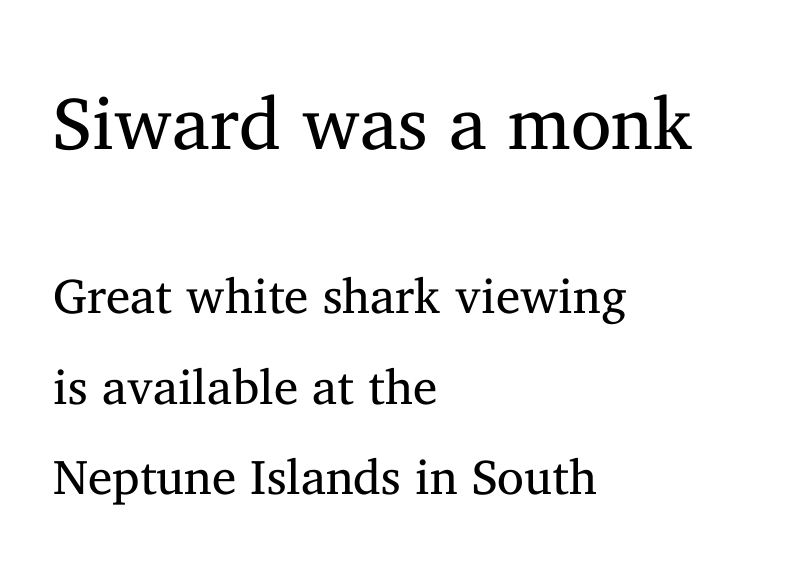
{"serif": "yes", "italic": "no", "bold": "no", "weight": "regular", "width": "normal", "stroke_contrast": "medium", "x_height": "medium", "monospaced": "no", "underline": "no", "align": "left", "line_spacing_ratio": 1.85, "letter_spacing": "normal", "letter_spacing_em": 0.0, "larger_block": "first", "size_ratio": 1.51, "glyph_px": 74}
